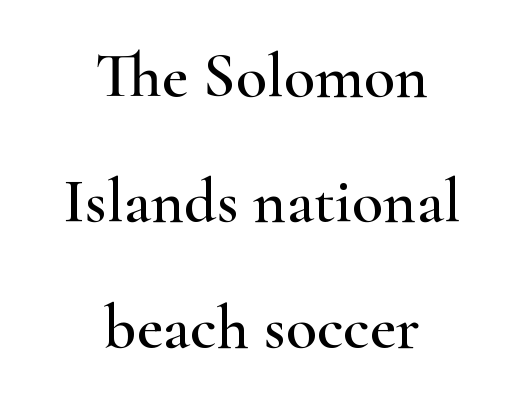
The image shows 64 px wide serif type, upright; set centered, loose line spacing (1.96x), normal letter spacing, not underlined; high stroke contrast and a small x-height.
